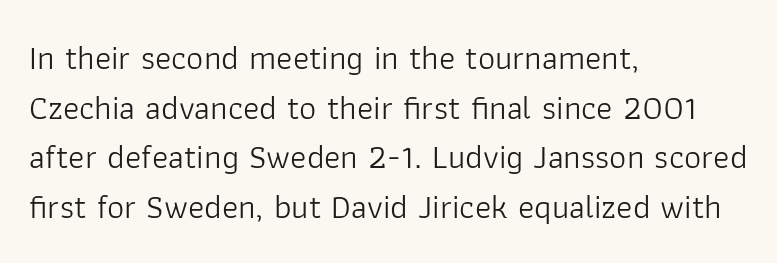
Posture: upright roman. The passage is arranged the way most books set body copy — flush left. A typesetter would label this face a sans. Do the characters align in a grid? No, the font is proportional. The passage shown stacks its lines at a standard gap.
